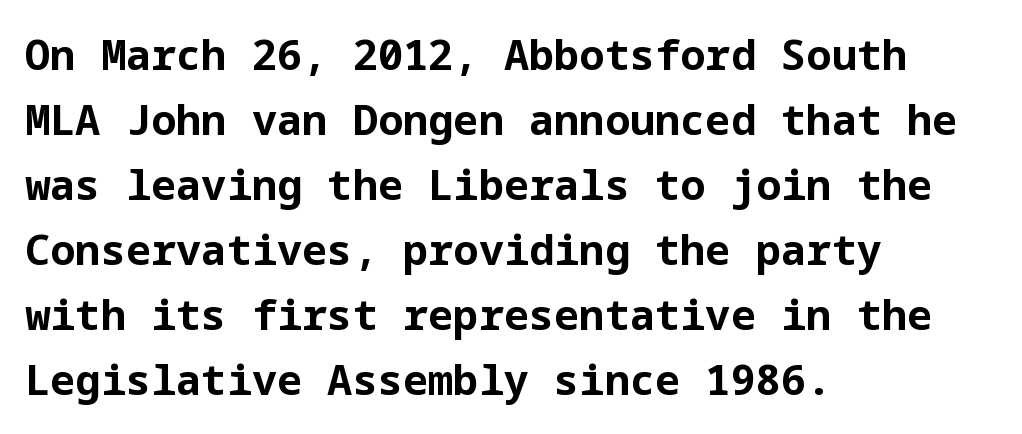
{"serif": "no", "italic": "no", "bold": "yes", "weight": "bold", "width": "normal", "stroke_contrast": "low", "x_height": "medium", "underline": "no", "align": "left", "line_spacing": "normal", "line_spacing_ratio": 1.55, "letter_spacing": "normal", "letter_spacing_em": 0.0, "glyph_px": 42}
